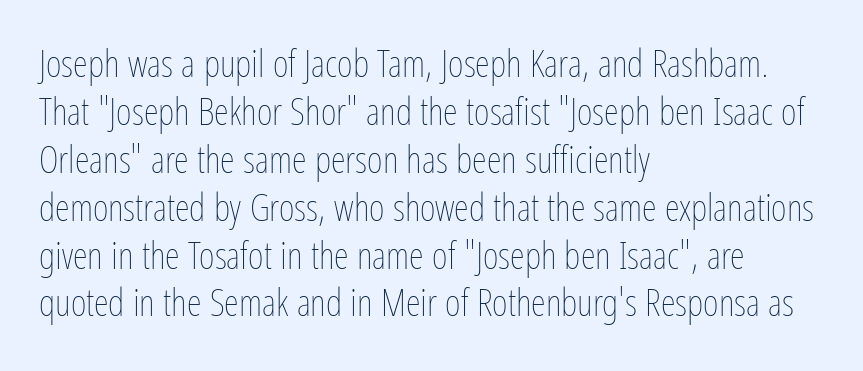
Counters stay open thanks to moderate or lighter strokes. Descenders hang freely into open space. The face used here is rendered with its standard letterfit. Each letter keeps its own natural width here, so spacing adapts to shape. Line spacing here is normal.
